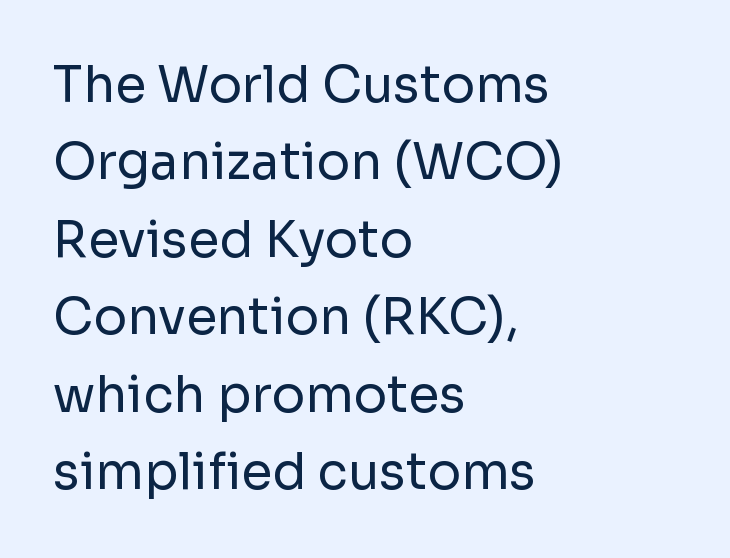
Q: Is the text bold? A: No.
Q: Is the text italic (slanted)? A: No, it is upright.
Q: Is the typeface a serif or a sans-serif typeface? A: Sans-serif.
Q: Is the text underlined? A: No.
Q: How is the paragraph aligned? A: Left-aligned.
Q: Is the spacing between letters normal or unusually wide? A: Normal.
Q: Is the spacing between lines tight, normal or loose? A: Normal.
Q: Width (condensed, normal, or wide)? A: Normal.
Q: Stroke contrast? A: Low.
Q: x-height? A: Medium.
Q: Monospaced? A: No.
